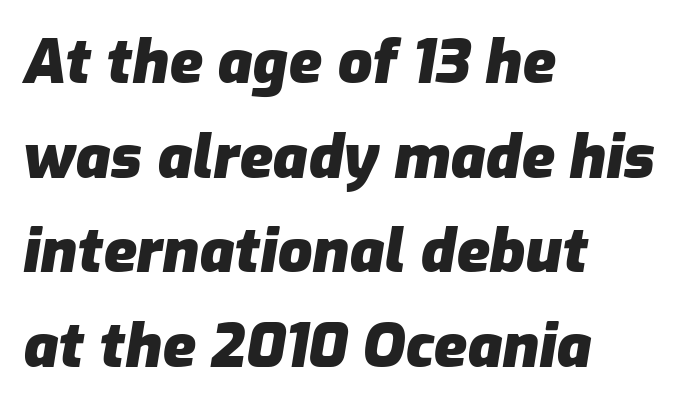
Look at the tracking — it's just the regular setting, nothing added. A student would call this left alignment; a typographer would say flush left, rag right. Style check: oblique. Look at the stroke-to-counter ratio: heavy, a bold. What's the leading like? Ordinary, nothing unusual.
